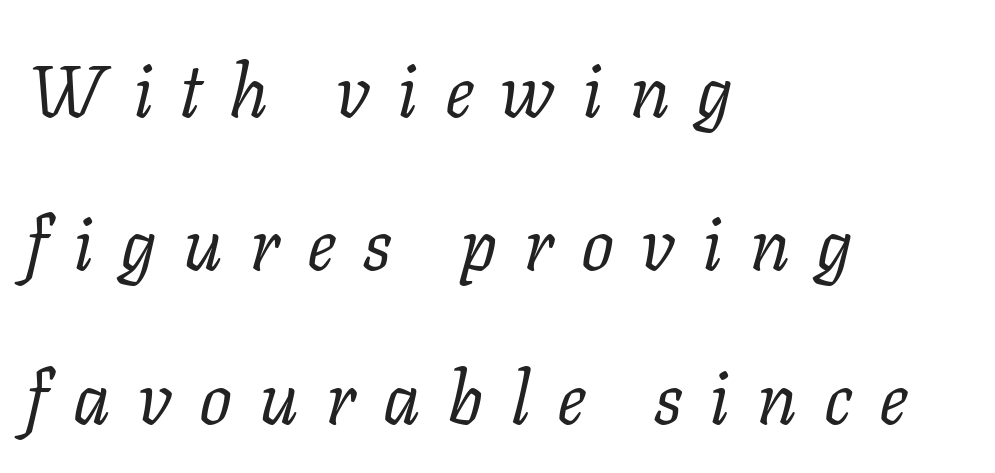
{"serif": "yes", "italic": "yes", "lean": "right", "slant_degrees": 11, "bold": "no", "weight": "regular", "width": "normal", "stroke_contrast": "low", "x_height": "medium", "monospaced": "no", "underline": "no", "align": "left", "line_spacing": "loose", "line_spacing_ratio": 2.1, "letter_spacing": "wide", "letter_spacing_em": 0.37, "glyph_px": 73}
